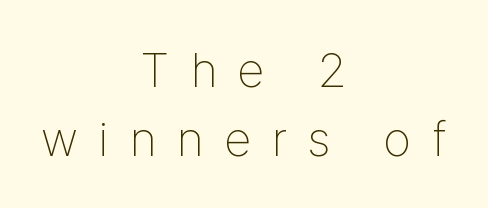
The image shows 49 px thin, condensed sans-serif type, upright; set centered, normal line spacing (1.4x), unusually wide letter spacing (+0.43 em), not underlined; low stroke contrast and a medium x-height.
